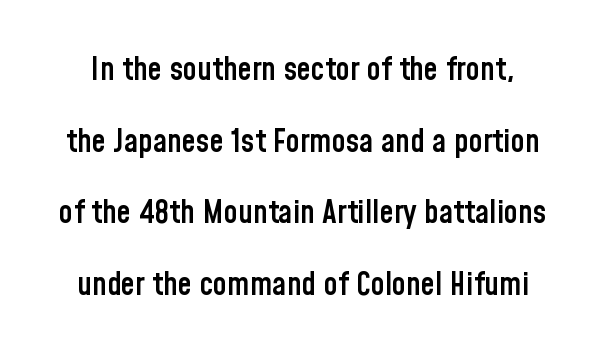
Nothing unusual about the tracking: characters are spaced as the font intends. Note the varied advance widths — an 'i' is clearly narrower than an 'm'. Horizontal bands of white between lines are thick stripes. Notice the strokes are somewhat thickened but not fully heavy: this is a semibold. Style check: upright. Descenders hang freely into open space.
